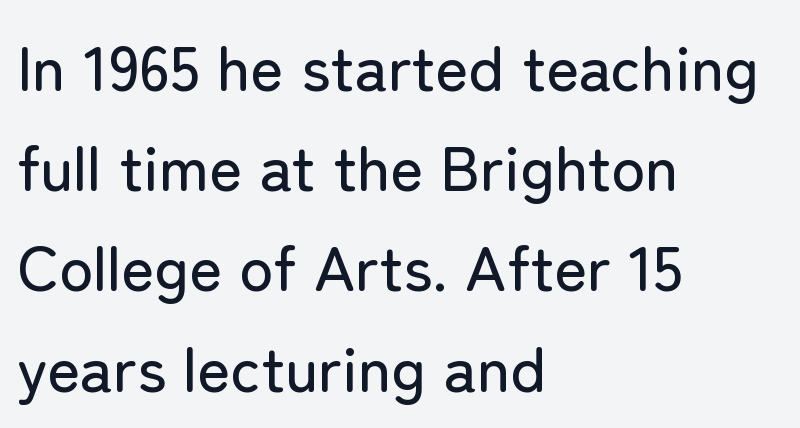
{"serif": "no", "italic": "no", "width": "normal", "stroke_contrast": "low", "x_height": "medium", "monospaced": "no", "underline": "no", "align": "left", "line_spacing": "normal", "line_spacing_ratio": 1.59, "letter_spacing": "normal", "letter_spacing_em": 0.0, "glyph_px": 63}
